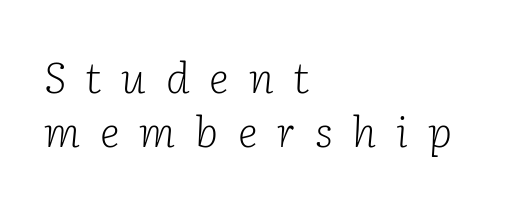
{"serif": "yes", "italic": "yes", "lean": "right", "slant_degrees": 2, "bold": "no", "weight": "light", "width": "normal", "stroke_contrast": "low", "x_height": "medium", "monospaced": "no", "underline": "no", "align": "left", "line_spacing": "normal", "line_spacing_ratio": 1.26, "letter_spacing": "wide", "letter_spacing_em": 0.46, "glyph_px": 43}
